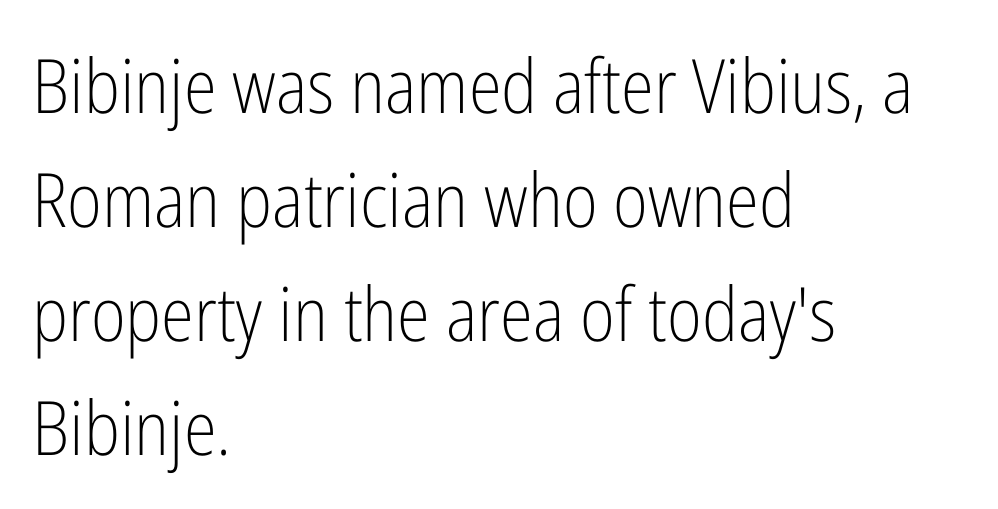
Varying glyph widths throughout — classic text-font behaviour. The lines in this sample share a left origin and differ only in where they stop. You could call the tracking neutral — neither tight nor loose. Leading: standard. It's the straight-up-and-down kind of type. Descender tails drop into unmarked territory.
